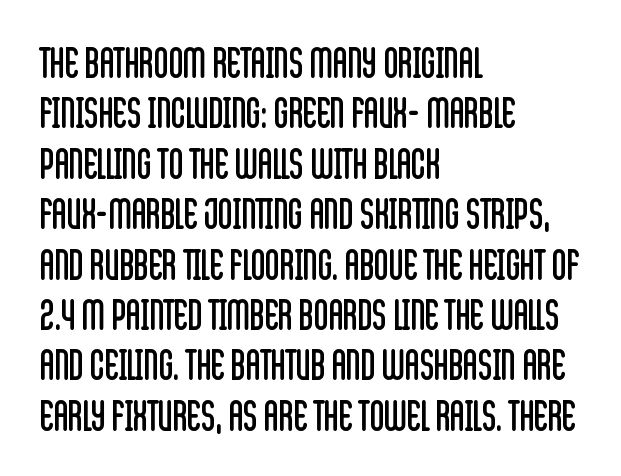
{"serif": "no", "italic": "no", "bold": "no", "weight": "regular", "width": "condensed", "stroke_contrast": "low", "x_height": "large", "monospaced": "no", "underline": "no", "align": "left", "line_spacing": "normal", "line_spacing_ratio": 1.26, "letter_spacing": "normal", "letter_spacing_em": 0.0, "glyph_px": 40}
